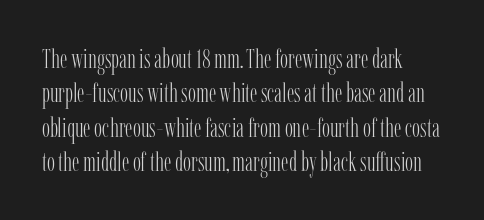
The image shows 27 px text type, upright; set normal line spacing (1.27x), normal letter spacing, not underlined.
